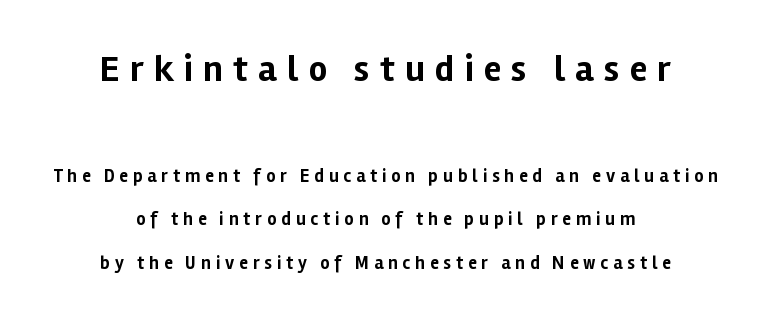
The letters are bold, with thick, heavy strokes. Top chunk: large. Bottom chunk: small. The font's upright variant was chosen for this text. Every row of glyphs is offset so its center matches the block's center. Underlining? Definitely not there.
